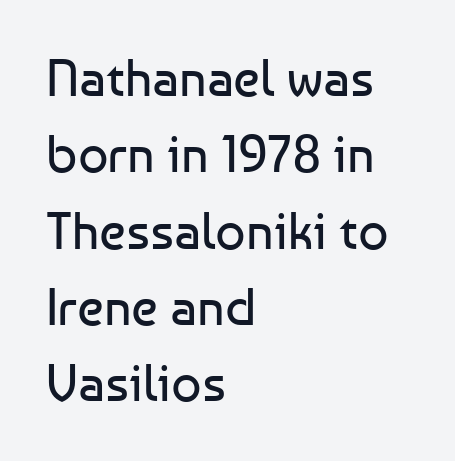
Q: Is the text bold? A: No.
Q: Is the text italic (slanted)? A: No, it is upright.
Q: Is the typeface a serif or a sans-serif typeface? A: Sans-serif.
Q: Is the text underlined? A: No.
Q: How is the paragraph aligned? A: Left-aligned.
Q: Is the spacing between letters normal or unusually wide? A: Normal.
Q: Is the spacing between lines tight, normal or loose? A: Normal.
Q: Width (condensed, normal, or wide)? A: Normal.
Q: Stroke contrast? A: Low.
Q: x-height? A: Medium.
Q: Monospaced? A: No.
